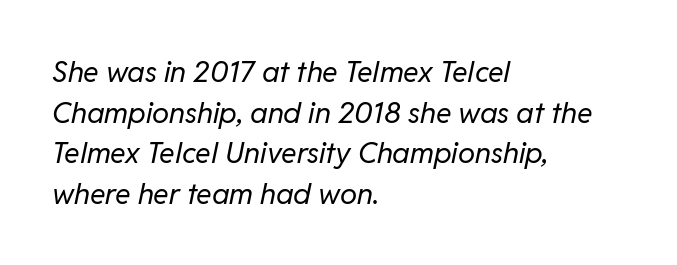
The image shows 29 px regular-weight type, italic (leaning right); set left-aligned, normal line spacing (1.4x), normal letter spacing, not underlined; low stroke contrast and a medium x-height.
